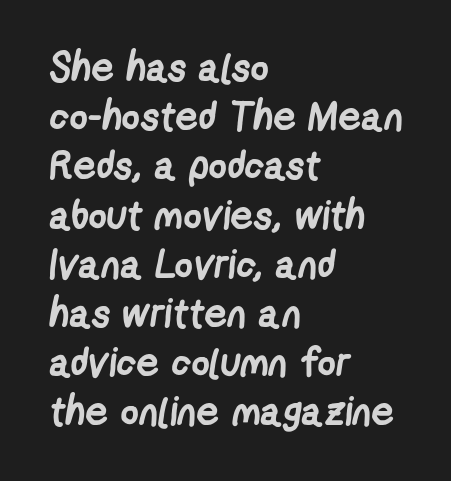
These words are printed bold, with thick strokes throughout. These lines are rendered in a variable-pitch font. Nobody drew a line under any word here. The font family rendered here belongs to the sans-serif group. Compared with a centered layout, this one pins lines to the left instead. Observe the ordinary spacing: letters are neighbours, not strangers.
